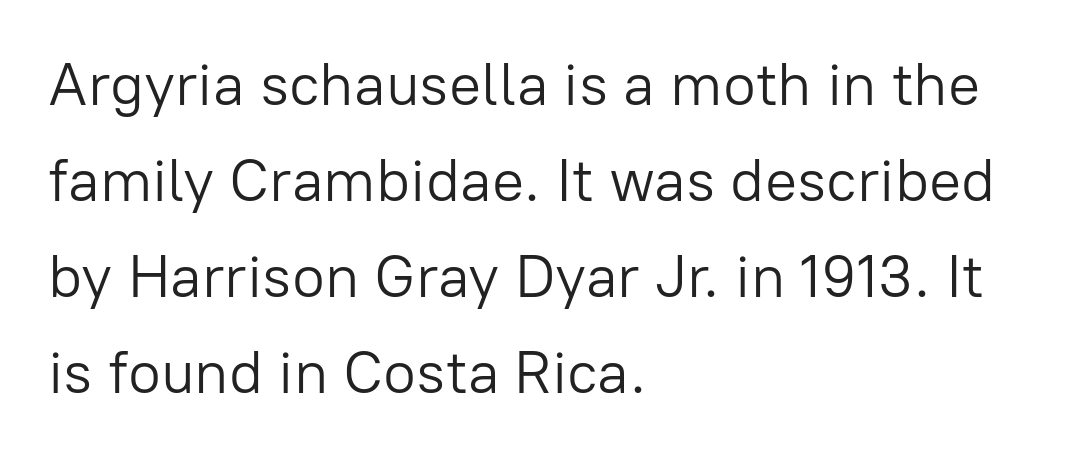
{"serif": "no", "italic": "no", "bold": "no", "weight": "light", "width": "normal", "stroke_contrast": "low", "x_height": "medium", "monospaced": "no", "underline": "no", "align": "left", "line_spacing": "normal", "line_spacing_ratio": 1.6, "letter_spacing": "normal", "letter_spacing_em": 0.0, "glyph_px": 60}
